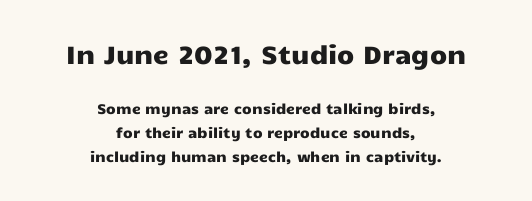
The image shows 25 px text type, upright; set centered, normal line spacing (1.69x), normal letter spacing, not underlined; the first (top) block is 1.79x larger.
